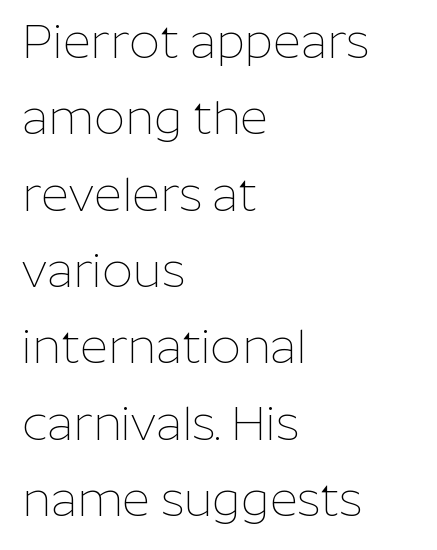
Q: Is the text bold? A: No.
Q: Is the text italic (slanted)? A: No, it is upright.
Q: Is the typeface a serif or a sans-serif typeface? A: Sans-serif.
Q: Is the text underlined? A: No.
Q: How is the paragraph aligned? A: Left-aligned.
Q: Is the spacing between letters normal or unusually wide? A: Normal.
Q: Is the spacing between lines tight, normal or loose? A: Normal.
Q: Width (condensed, normal, or wide)? A: Normal.
Q: Stroke contrast? A: Low.
Q: x-height? A: Medium.
Q: Monospaced? A: No.
